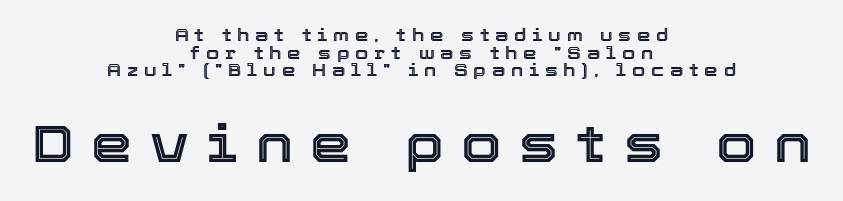
Q: Is the text italic (slanted)? A: No, it is upright.
Q: Is the text underlined? A: No.
Q: How is the paragraph aligned? A: Centered.
Q: Is the spacing between letters normal or unusually wide? A: Unusually wide.
Q: Is the spacing between lines tight, normal or loose? A: Tight.
Q: Which block of text is set in a larger size, the first (top) or the second (bottom)? A: The second (bottom) one.
Q: Width (condensed, normal, or wide)? A: Normal.
Q: x-height? A: Medium.
Q: Monospaced? A: No.
